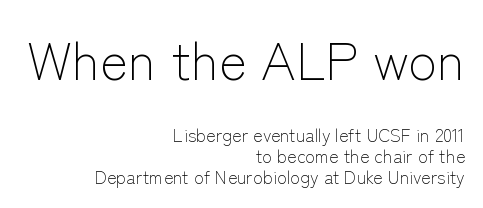
{"serif": "no", "italic": "no", "bold": "no", "weight": "light", "width": "normal", "stroke_contrast": "low", "x_height": "medium", "monospaced": "no", "underline": "no", "align": "right", "line_spacing": "tight", "line_spacing_ratio": 1.15, "letter_spacing": "normal", "letter_spacing_em": 0.0, "larger_block": "first", "size_ratio": 2.94, "glyph_px": 53}
